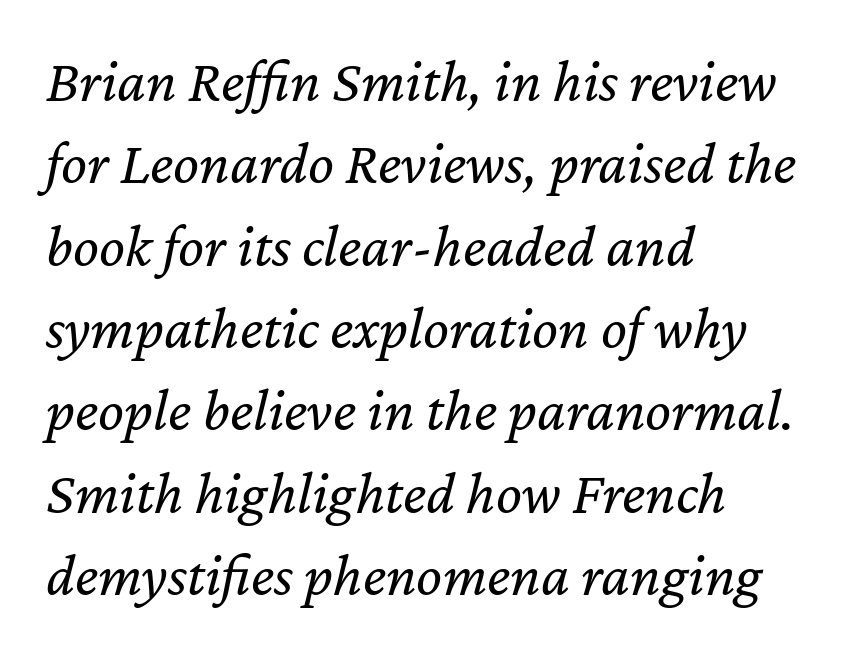
Q: Is the text bold? A: No.
Q: Is the text italic (slanted)? A: Yes, it leans right by about 12 degrees.
Q: Is the text underlined? A: No.
Q: How is the paragraph aligned? A: Left-aligned.
Q: Is the spacing between letters normal or unusually wide? A: Normal.
Q: Is the spacing between lines tight, normal or loose? A: Normal.
Q: Width (condensed, normal, or wide)? A: Normal.
Q: Stroke contrast? A: Low.
Q: x-height? A: Medium.
Q: Monospaced? A: No.
